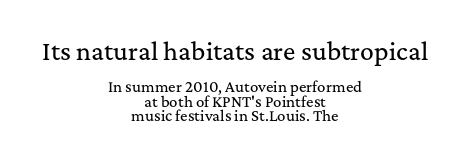
Q: Is the text italic (slanted)? A: No, it is upright.
Q: Is the text underlined? A: No.
Q: How is the paragraph aligned? A: Centered.
Q: Is the spacing between letters normal or unusually wide? A: Normal.
Q: Is the spacing between lines tight, normal or loose? A: Tight.
Q: Which block of text is set in a larger size, the first (top) or the second (bottom)? A: The first (top) one.
